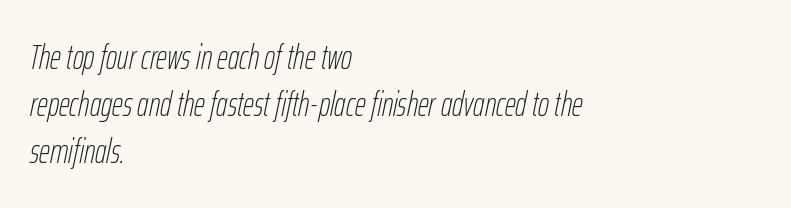
Reading down the block, your eye returns to a fixed left position each line. Standard letterfit; no display-style spreading of the glyphs. Vertically, the passage feels balanced, rows spaced as you'd expect. Descenders are the only things crossing below the line. No chunkiness to these letters — they're not bold. Every character sits at an angle, as italics do.
